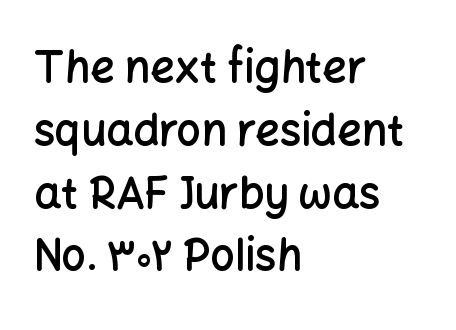
{"serif": "no", "italic": "no", "bold": "semi", "weight": "semibold", "width": "normal", "stroke_contrast": "low", "x_height": "medium", "monospaced": "no", "underline": "no", "align": "left", "line_spacing": "normal", "line_spacing_ratio": 1.46, "letter_spacing": "normal", "letter_spacing_em": 0.0, "glyph_px": 43}
